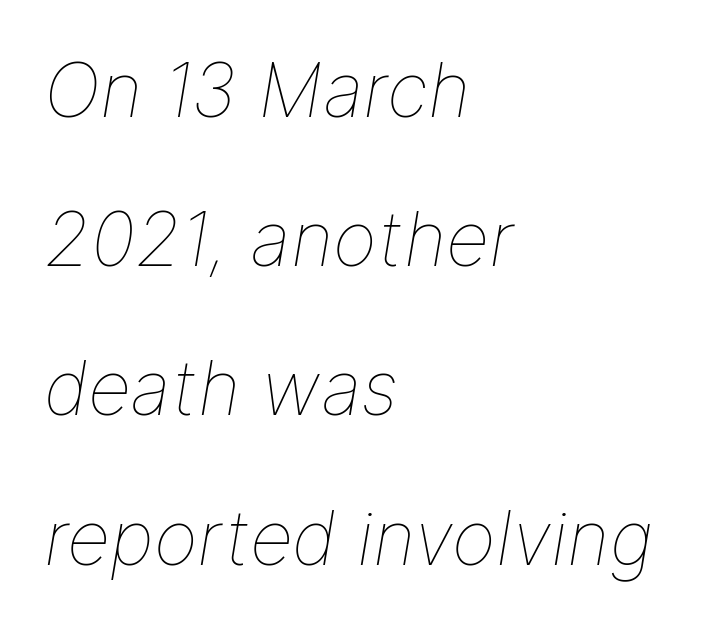
The image shows 75 px thin type, italic (leaning right); set left-aligned, loose line spacing (1.99x), normal letter spacing, not underlined; low stroke contrast and a medium x-height.
